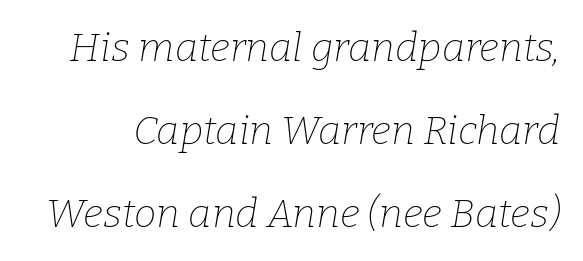
Q: Is the text bold? A: No.
Q: Is the text italic (slanted)? A: Yes, it leans right by about 9 degrees.
Q: Is the typeface a serif or a sans-serif typeface? A: Serif.
Q: Is the text underlined? A: No.
Q: Is the spacing between letters normal or unusually wide? A: Normal.
Q: Is the spacing between lines tight, normal or loose? A: Loose.
Q: Width (condensed, normal, or wide)? A: Normal.
Q: Stroke contrast? A: Low.
Q: x-height? A: Medium.
Q: Monospaced? A: No.
